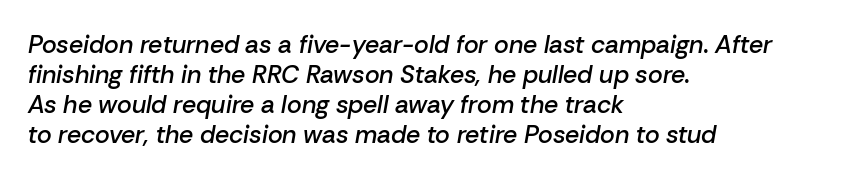
{"italic": "yes", "lean": "right", "slant_degrees": 10, "bold": "semi", "underline": "no", "align": "left", "line_spacing_ratio": 1.2, "letter_spacing": "normal", "letter_spacing_em": 0.0, "glyph_px": 25}
